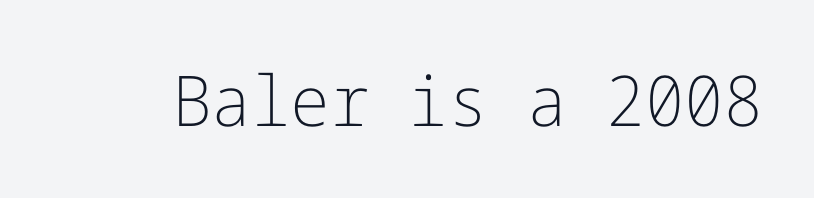
The image shows 70 px light sans-serif type, upright; set normal letter spacing, not underlined; low stroke contrast and a medium x-height.
